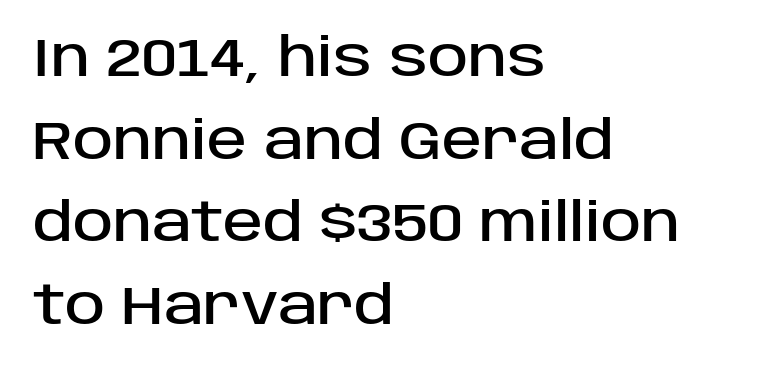
The image shows 54 px sans-serif type, upright; set left-aligned, normal line spacing (1.53x), normal letter spacing, not underlined; low stroke contrast and a large x-height.
